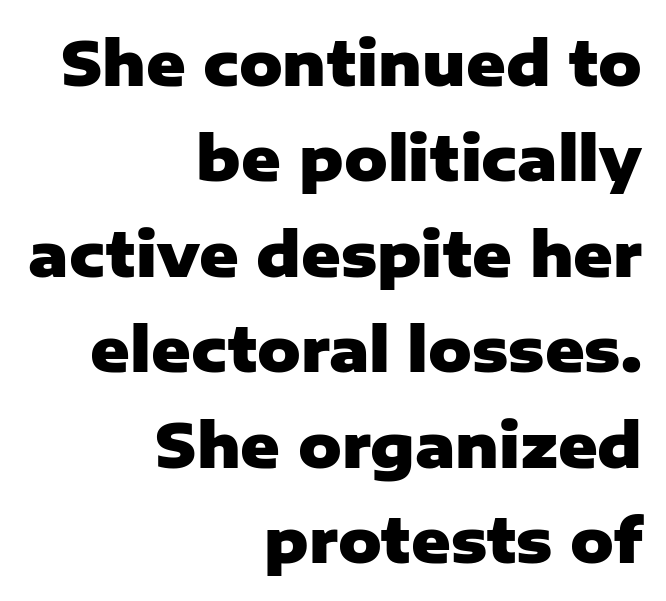
{"serif": "no", "italic": "no", "bold": "yes", "weight": "heavy", "width": "normal", "stroke_contrast": "low", "x_height": "medium", "monospaced": "no", "underline": "no", "align": "right", "line_spacing": "normal", "line_spacing_ratio": 1.59, "letter_spacing": "normal", "letter_spacing_em": 0.0, "glyph_px": 60}
